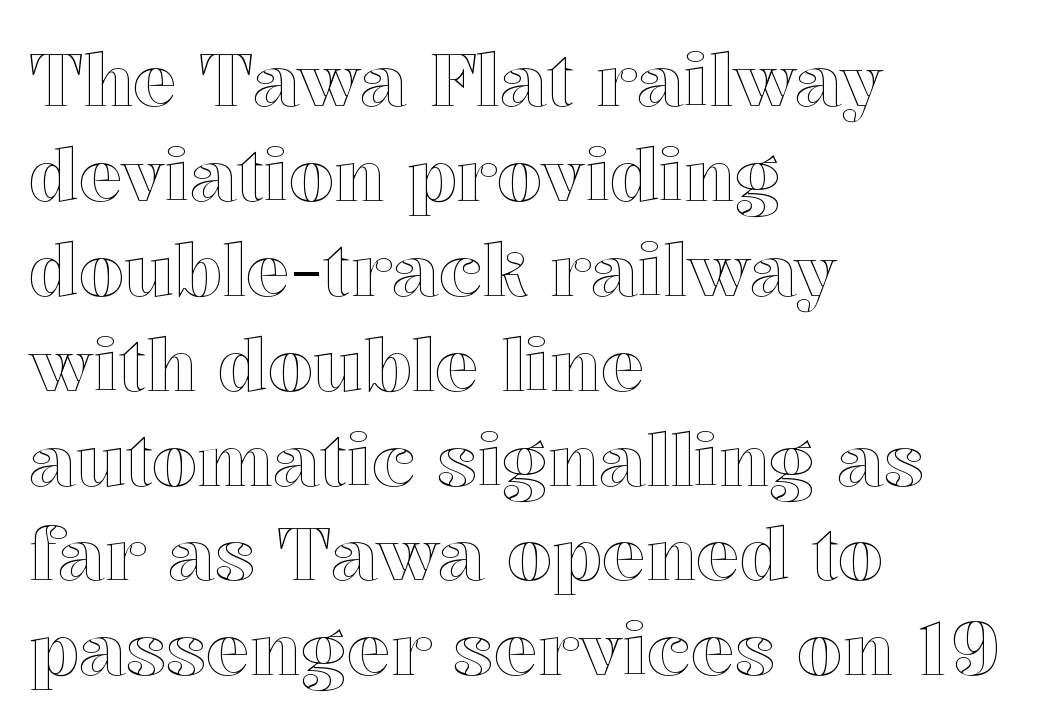
The string is rendered with underlining switched off. Vertical strokes here are truly vertical. The face used here is rendered with its standard letterfit. Spacing verdict: proportional, widths tailored to each character. A student would call this left alignment; a typographer would say flush left, rag right. A normal amount of white space separates one row of letters from the next.
